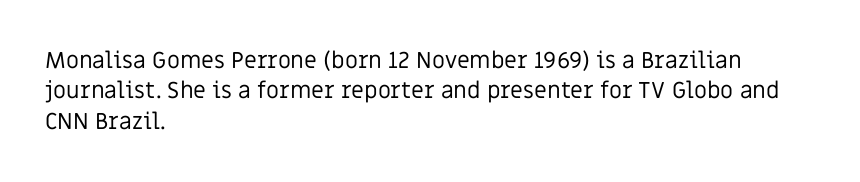
Q: Is the text bold? A: No.
Q: Is the text italic (slanted)? A: No, it is upright.
Q: Is the text underlined? A: No.
Q: How is the paragraph aligned? A: Left-aligned.
Q: Is the spacing between letters normal or unusually wide? A: Normal.
Q: Is the spacing between lines tight, normal or loose? A: Normal.
